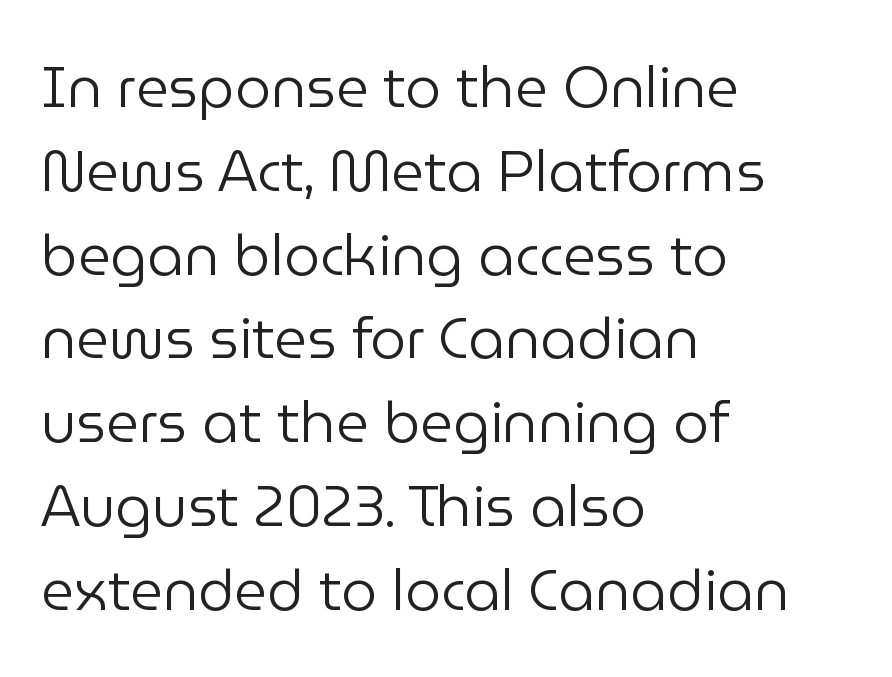
{"serif": "no", "italic": "no", "bold": "no", "weight": "regular", "width": "normal", "stroke_contrast": "low", "x_height": "medium", "monospaced": "no", "underline": "no", "align": "left", "line_spacing": "normal", "line_spacing_ratio": 1.47, "letter_spacing": "normal", "letter_spacing_em": 0.0, "glyph_px": 57}
